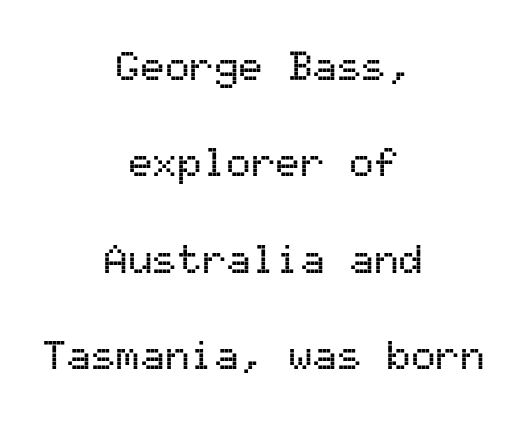
The image shows 41 px sans-serif type, upright, monospaced; set centered, loose line spacing (2.35x), normal letter spacing, not underlined; medium stroke contrast and a medium x-height.
